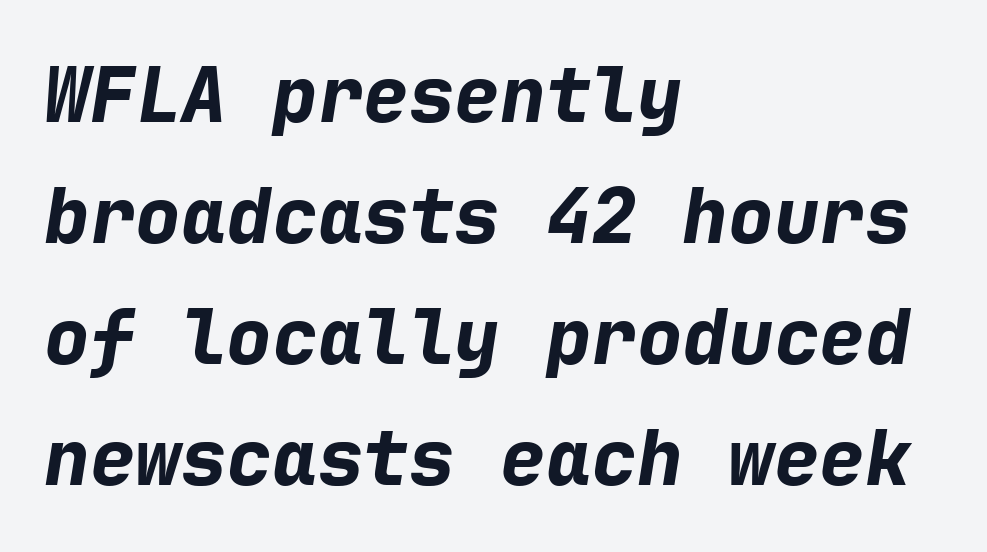
You can tell it's italic because the verticals aren't actually vertical. Plain, unruled lines of type. Here the designer chose a console-style face with uniform glyph widths. Every letter is thick-stroked: bold, no question. Short note: letters normally spaced. Baseline-to-baseline distance is the conventional proportion of letter height.
